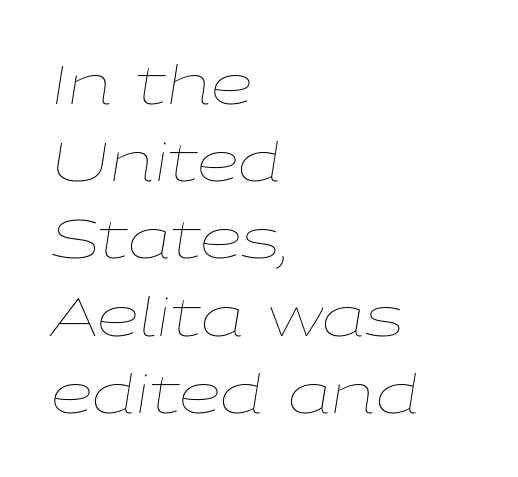
{"italic": "yes", "lean": "right", "slant_degrees": 9, "bold": "no", "weight": "thin", "width": "wide", "stroke_contrast": "low", "x_height": "medium", "monospaced": "no", "underline": "no", "align": "left", "line_spacing": "normal", "line_spacing_ratio": 1.43, "letter_spacing": "normal", "letter_spacing_em": 0.0, "glyph_px": 54}
